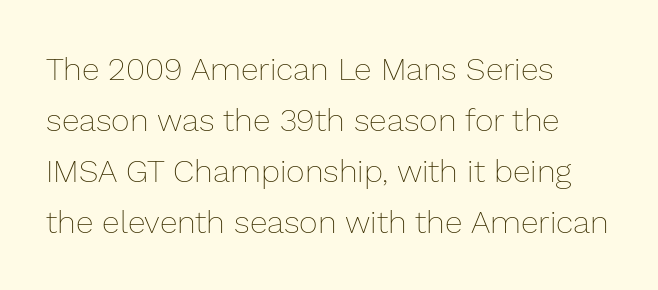
{"italic": "no", "bold": "no", "weight": "thin", "width": "normal", "stroke_contrast": "low", "x_height": "medium", "monospaced": "no", "underline": "no", "align": "left", "line_spacing": "normal", "line_spacing_ratio": 1.59, "letter_spacing": "normal", "letter_spacing_em": 0.0, "glyph_px": 32}
